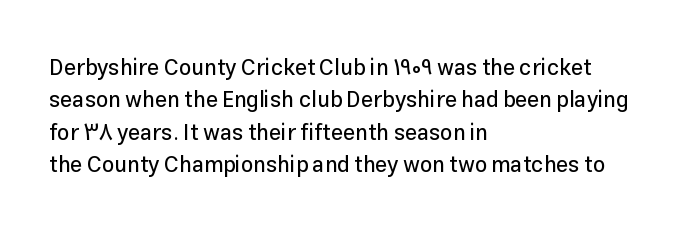
The image shows 22 px text type, upright; set left-aligned, normal line spacing (1.47x), normal letter spacing, not underlined.
